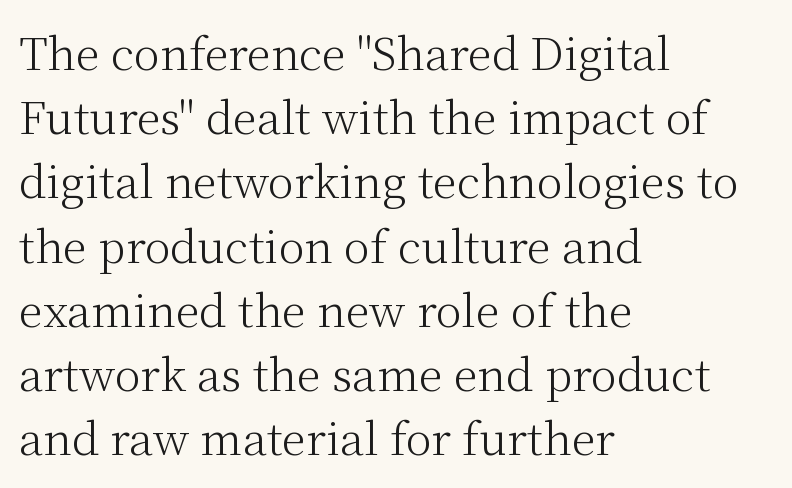
{"serif": "yes", "italic": "no", "bold": "no", "weight": "light", "width": "normal", "stroke_contrast": "medium", "x_height": "medium", "monospaced": "no", "underline": "no", "align": "left", "line_spacing": "normal", "line_spacing_ratio": 1.46, "letter_spacing": "normal", "letter_spacing_em": 0.0, "glyph_px": 44}
